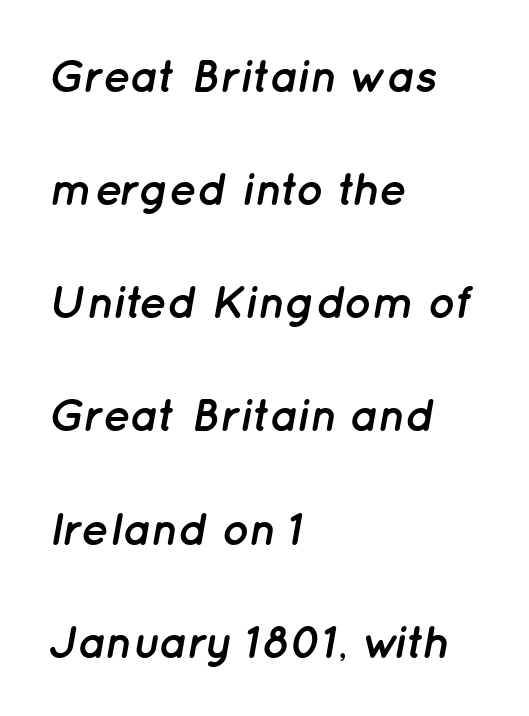
{"italic": "yes", "lean": "right", "slant_degrees": 12, "bold": "yes", "weight": "semibold", "width": "normal", "stroke_contrast": "low", "x_height": "medium", "monospaced": "no", "underline": "no", "align": "left", "line_spacing": "loose", "line_spacing_ratio": 2.46, "letter_spacing": "normal", "letter_spacing_em": 0.0, "glyph_px": 46}
